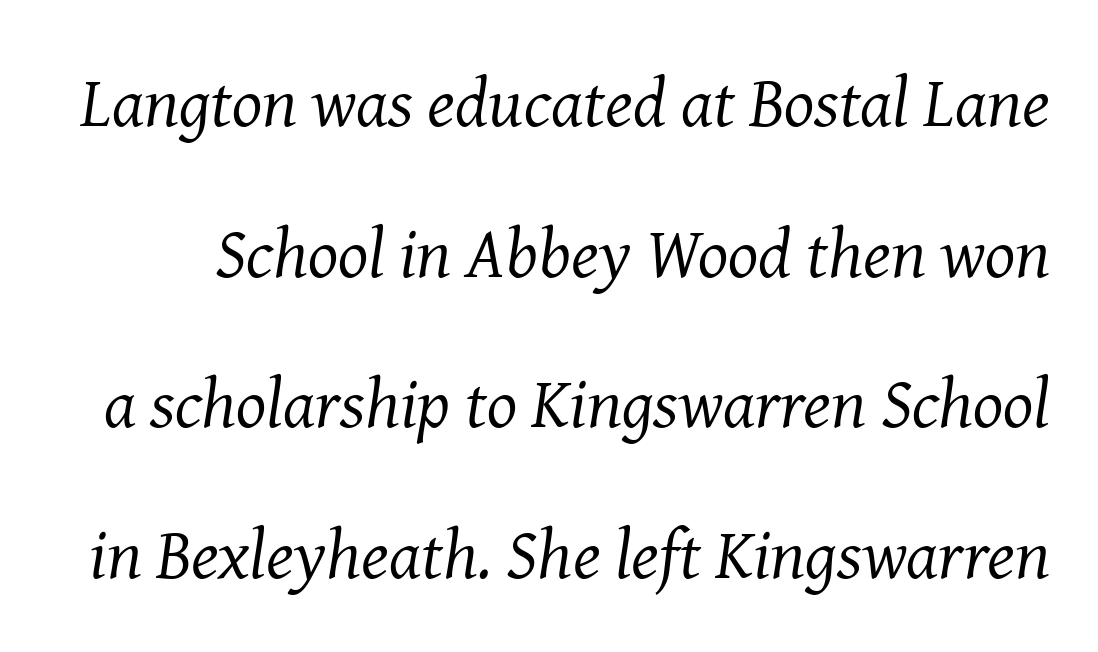
The font's italic variant was chosen for this text. This sample uses a serif face. Rows of type keep a wide berth in the vertical direction. Varying glyph widths throughout — classic text-font behaviour.
